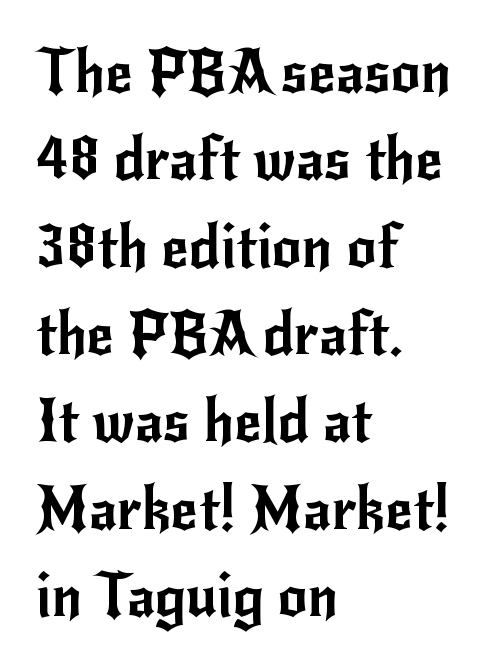
Q: Is the text italic (slanted)? A: No, it is upright.
Q: Is the typeface a serif or a sans-serif typeface? A: Sans-serif.
Q: Is the text underlined? A: No.
Q: How is the paragraph aligned? A: Left-aligned.
Q: Is the spacing between letters normal or unusually wide? A: Normal.
Q: Is the spacing between lines tight, normal or loose? A: Normal.
Q: Width (condensed, normal, or wide)? A: Normal.
Q: Stroke contrast? A: Low.
Q: x-height? A: Small.
Q: Monospaced? A: No.
